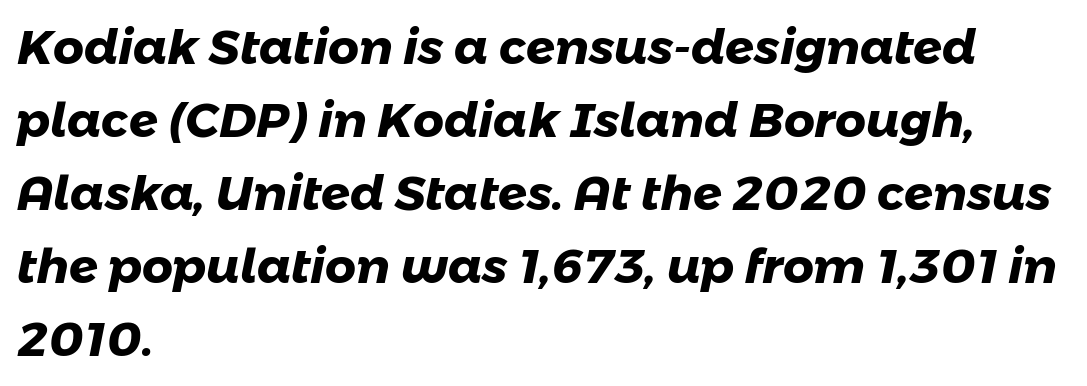
Q: Is the text bold? A: Yes.
Q: Is the typeface a serif or a sans-serif typeface? A: Sans-serif.
Q: Is the text underlined? A: No.
Q: How is the paragraph aligned? A: Left-aligned.
Q: Is the spacing between letters normal or unusually wide? A: Normal.
Q: Is the spacing between lines tight, normal or loose? A: Normal.
Q: Width (condensed, normal, or wide)? A: Normal.
Q: Stroke contrast? A: Low.
Q: x-height? A: Medium.
Q: Monospaced? A: No.
